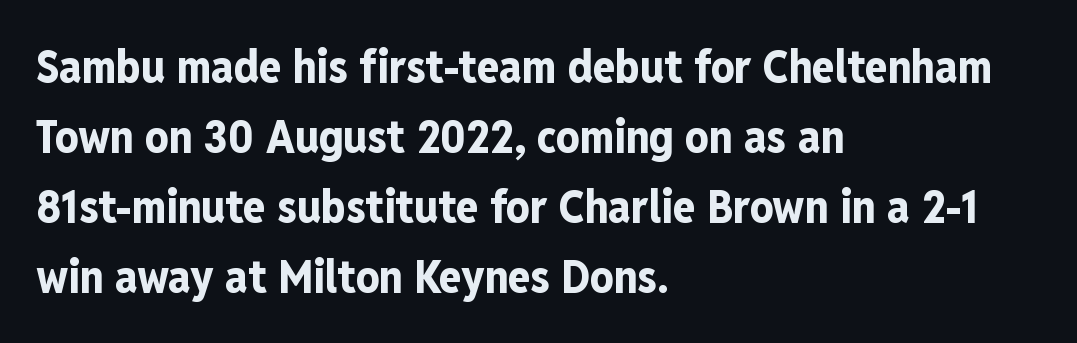
Grotesque or geometric, the face here clearly has no serifs. A roman cut, with each character standing at attention. Students, note that the glyphs here touch the page at normal intervals. Layout note: lines flush left.
